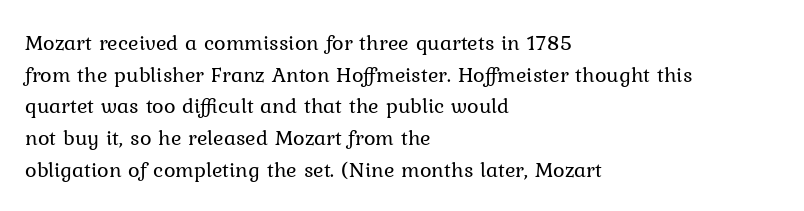
{"italic": "no", "bold": "no", "underline": "no", "align": "left", "line_spacing": "normal", "line_spacing_ratio": 1.44, "letter_spacing": "normal", "letter_spacing_em": 0.0, "glyph_px": 22}
